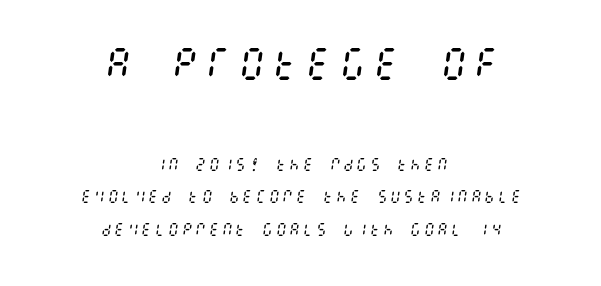
Horizontal bands of white between lines are thick stripes. The face looks like a standard text weight, possibly lighter. Anything drawn beneath the words? Only blank space. Where is the straight margin? There isn't one; the lines are centered.
